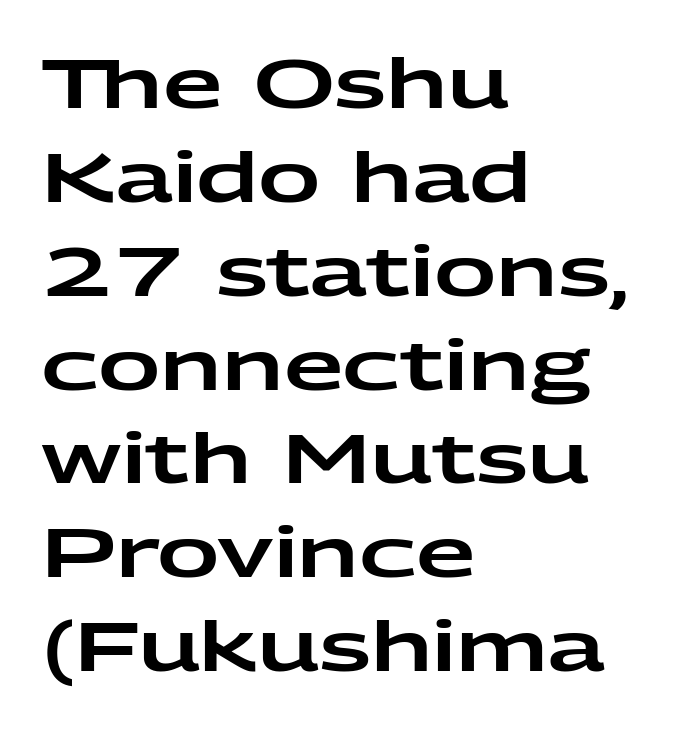
{"serif": "no", "italic": "no", "width": "wide", "stroke_contrast": "low", "x_height": "medium", "monospaced": "no", "underline": "no", "align": "left", "line_spacing": "normal", "line_spacing_ratio": 1.36, "letter_spacing": "normal", "letter_spacing_em": 0.0, "glyph_px": 69}
